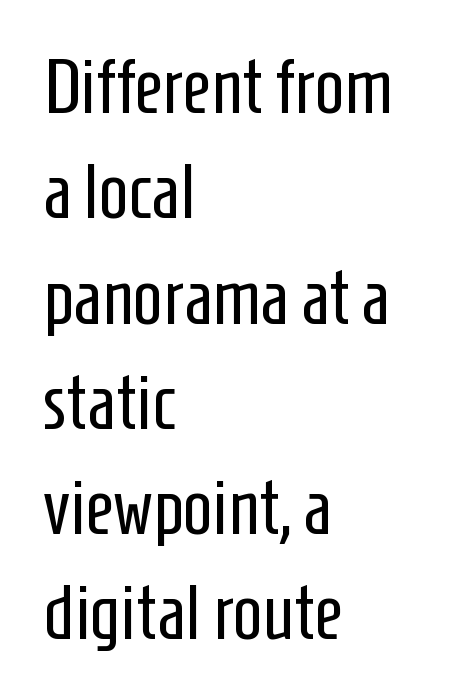
The image shows 78 px regular-weight, condensed sans-serif type, upright; set left-aligned, normal line spacing (1.35x), normal letter spacing, not underlined; low stroke contrast and a medium x-height.
